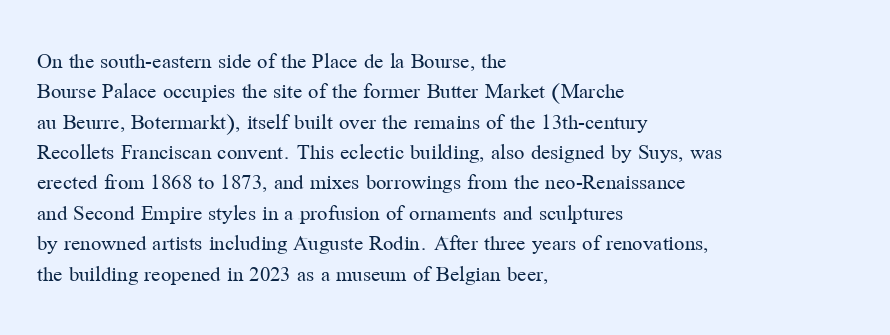
The image shows 23 px text type, upright; set left-aligned, normal line spacing (1.32x), normal letter spacing, not underlined.
